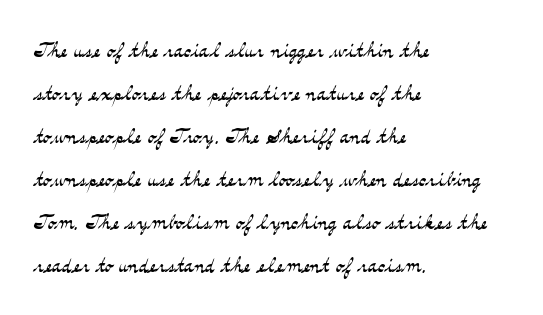
Line beginnings align vertically; line endings do not. No chunkiness to these letters — they're not bold. Default kerning and tracking; the words read as compact shapes.
